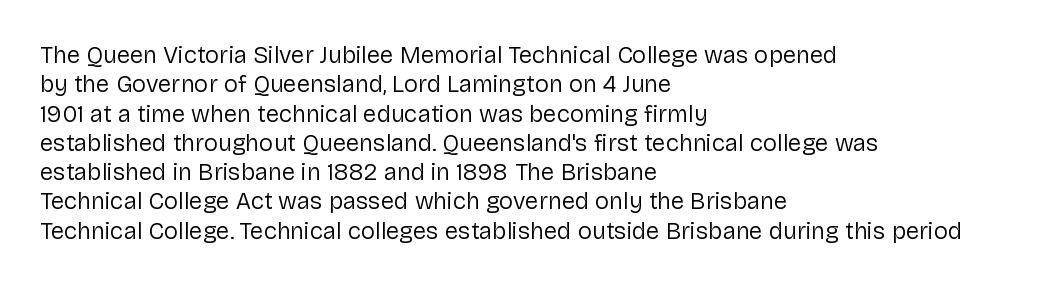
{"italic": "no", "bold": "no", "underline": "no", "align": "left", "line_spacing_ratio": 1.22, "letter_spacing": "normal", "letter_spacing_em": 0.0, "glyph_px": 24}
